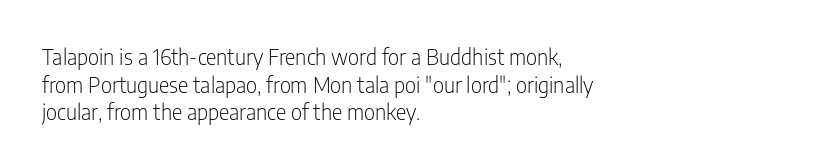
{"italic": "no", "bold": "no", "underline": "no", "align": "left", "line_spacing": "normal", "line_spacing_ratio": 1.26, "letter_spacing": "normal", "letter_spacing_em": 0.0, "glyph_px": 22}
